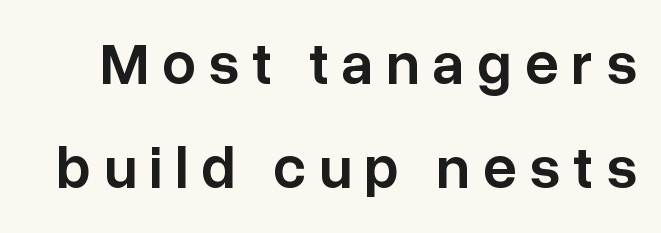
{"serif": "no", "italic": "no", "bold": "semi", "weight": "semibold", "width": "normal", "stroke_contrast": "low", "x_height": "medium", "monospaced": "no", "underline": "no", "line_spacing_ratio": 1.73, "letter_spacing": "wide", "letter_spacing_em": 0.21, "glyph_px": 60}
